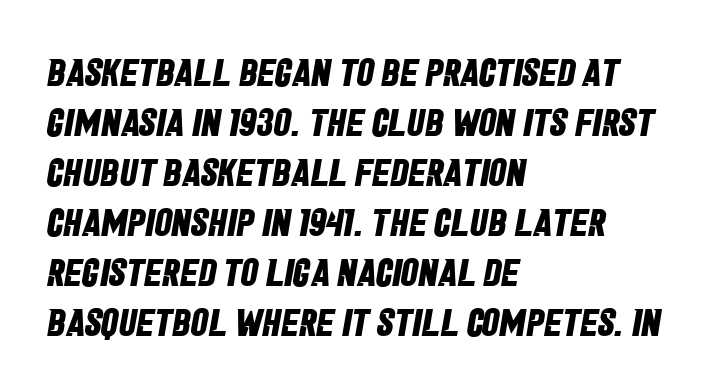
The image shows 39 px bold, condensed sans-serif type; set left-aligned, normal line spacing (1.28x), normal letter spacing, not underlined; low stroke contrast and a large x-height.
